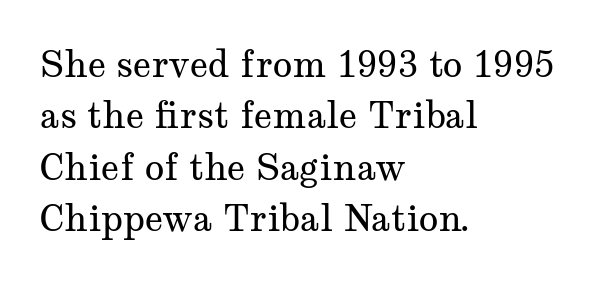
The image shows 36 px regular-weight, wide serif type, upright; set left-aligned, normal line spacing (1.43x), normal letter spacing, not underlined; medium stroke contrast and a medium x-height.
